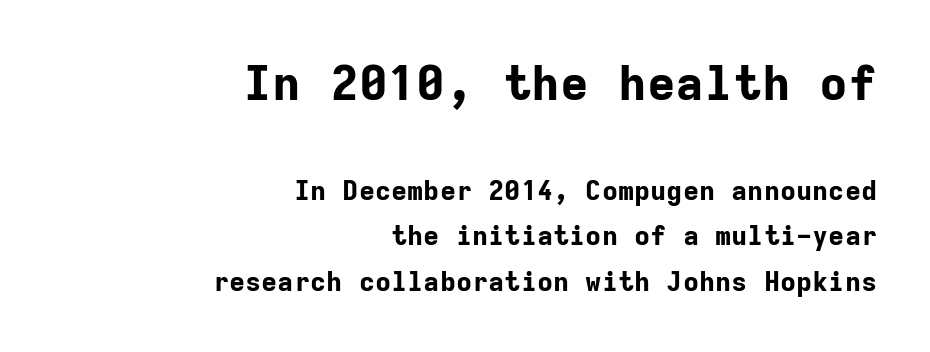
Q: Is the text bold? A: Yes.
Q: Is the text italic (slanted)? A: No, it is upright.
Q: Is the typeface a serif or a sans-serif typeface? A: Sans-serif.
Q: Is the text underlined? A: No.
Q: How is the paragraph aligned? A: Right-aligned.
Q: Is the spacing between letters normal or unusually wide? A: Normal.
Q: Is the spacing between lines tight, normal or loose? A: Normal.
Q: Which block of text is set in a larger size, the first (top) or the second (bottom)? A: The first (top) one.
Q: Width (condensed, normal, or wide)? A: Normal.
Q: Stroke contrast? A: Low.
Q: x-height? A: Medium.
Q: Monospaced? A: Yes.
